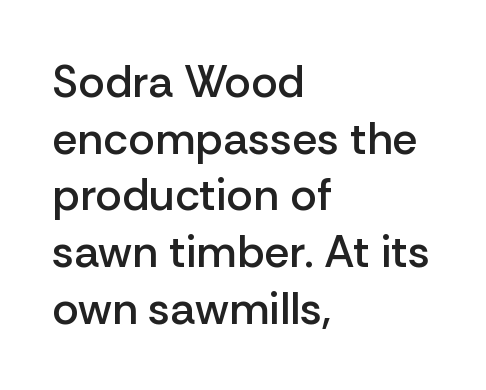
Q: Is the text bold? A: Semi-bold.
Q: Is the text italic (slanted)? A: No, it is upright.
Q: Is the typeface a serif or a sans-serif typeface? A: Sans-serif.
Q: Is the text underlined? A: No.
Q: How is the paragraph aligned? A: Left-aligned.
Q: Is the spacing between letters normal or unusually wide? A: Normal.
Q: Is the spacing between lines tight, normal or loose? A: Normal.
Q: Width (condensed, normal, or wide)? A: Normal.
Q: Stroke contrast? A: Low.
Q: x-height? A: Medium.
Q: Monospaced? A: No.
